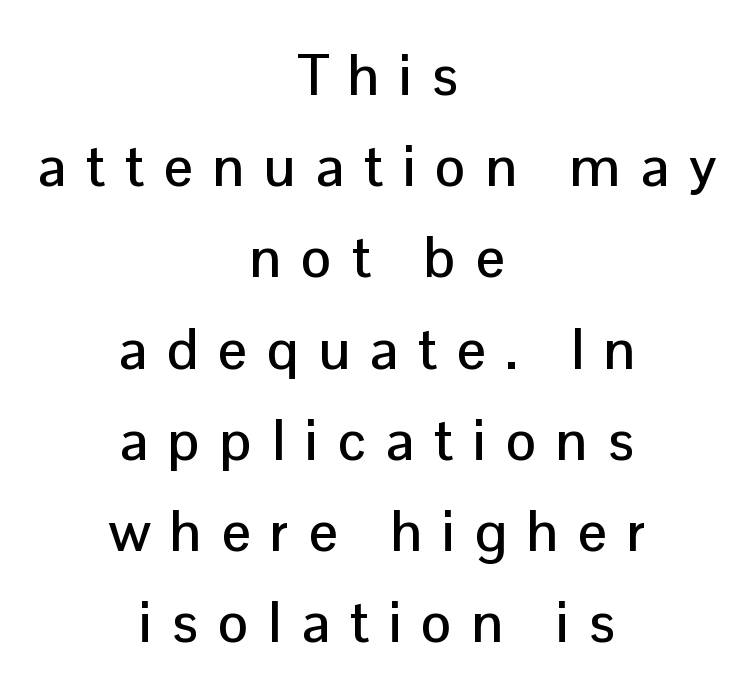
{"serif": "no", "italic": "no", "width": "normal", "stroke_contrast": "low", "x_height": "medium", "monospaced": "no", "underline": "no", "align": "center", "line_spacing": "normal", "line_spacing_ratio": 1.6, "letter_spacing": "wide", "letter_spacing_em": 0.35, "glyph_px": 57}
